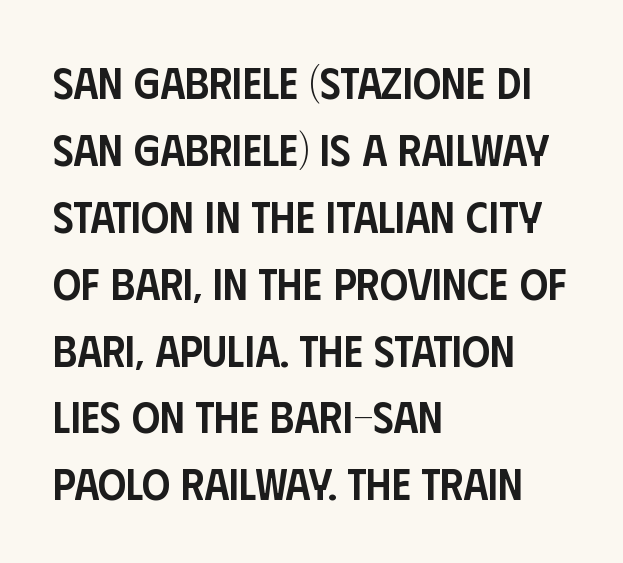
The image shows 44 px semibold, condensed sans-serif type, upright; set left-aligned, normal line spacing (1.52x), normal letter spacing, not underlined; low stroke contrast and a large x-height.
